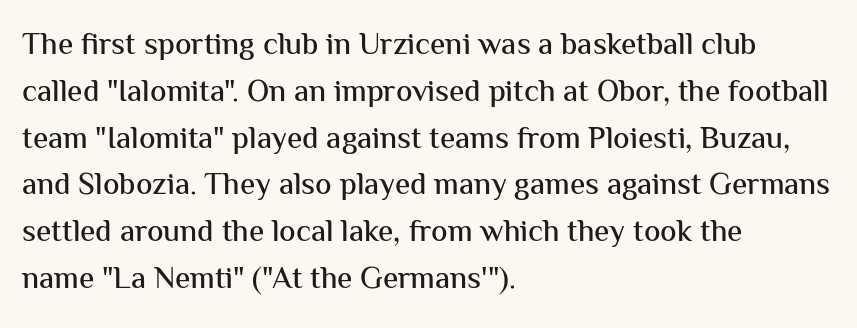
{"serif": "no", "italic": "no", "width": "normal", "stroke_contrast": "medium", "x_height": "medium", "monospaced": "no", "underline": "no", "align": "left", "line_spacing": "normal", "line_spacing_ratio": 1.51, "letter_spacing": "normal", "letter_spacing_em": 0.0, "glyph_px": 31}
